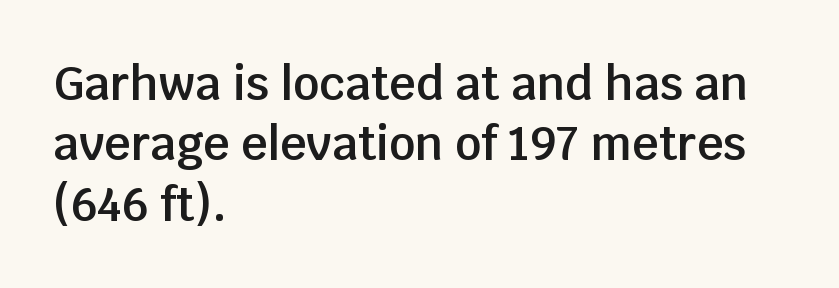
{"serif": "no", "italic": "no", "bold": "semi", "weight": "semibold", "width": "normal", "stroke_contrast": "low", "x_height": "large", "monospaced": "no", "underline": "no", "align": "left", "line_spacing": "normal", "line_spacing_ratio": 1.31, "letter_spacing": "normal", "letter_spacing_em": 0.0, "glyph_px": 46}
